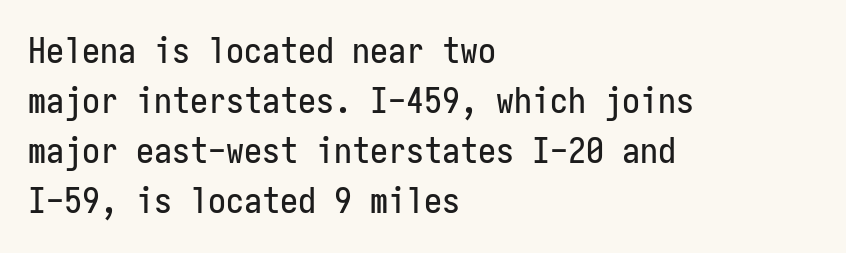
Q: Is the text italic (slanted)? A: No, it is upright.
Q: Is the typeface a serif or a sans-serif typeface? A: Sans-serif.
Q: Is the text underlined? A: No.
Q: How is the paragraph aligned? A: Left-aligned.
Q: Is the spacing between letters normal or unusually wide? A: Normal.
Q: Is the spacing between lines tight, normal or loose? A: Normal.
Q: Width (condensed, normal, or wide)? A: Condensed.
Q: Stroke contrast? A: Low.
Q: x-height? A: Medium.
Q: Monospaced? A: Yes.
